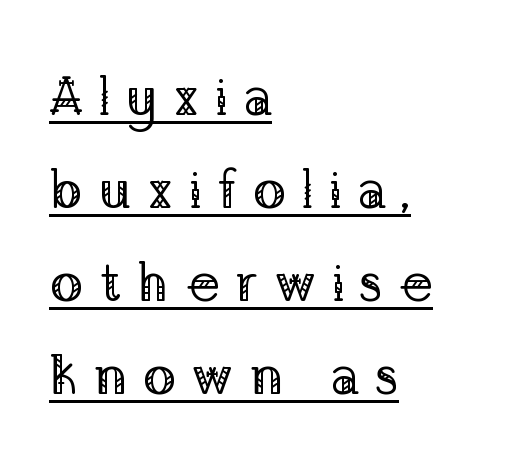
Typographically, this falls in the serif category. In designer terms, the underline attribute is active on this setting. A light-to-regular cut is what we see here. The lettering stays uniformly vertical, giving the passage a roman look. Is this a fixed-width face? No — the glyphs have proportional, varying widths. The rendering inserts visible extra space after every character.
